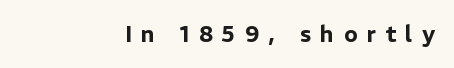
Underlining? Definitely not there. This rendering widens character spacing well past its baseline value. Notice how the passage keeps a crisp vertical edge on the right only. No italicization has been applied; the sample stays upright.
